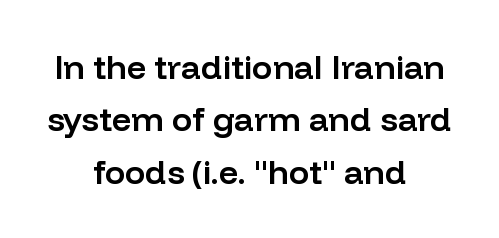
{"serif": "no", "italic": "no", "bold": "semi", "weight": "semibold", "width": "normal", "stroke_contrast": "low", "x_height": "medium", "monospaced": "no", "underline": "no", "align": "center", "line_spacing": "normal", "line_spacing_ratio": 1.54, "letter_spacing": "normal", "letter_spacing_em": 0.0, "glyph_px": 34}
